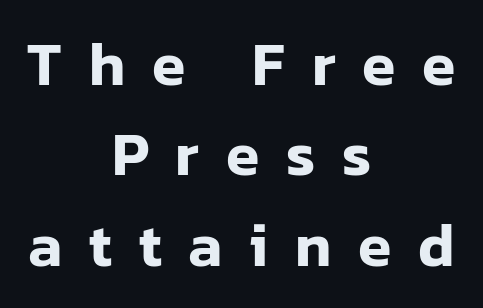
{"serif": "no", "italic": "no", "width": "normal", "stroke_contrast": "low", "x_height": "medium", "monospaced": "no", "underline": "no", "align": "center", "line_spacing": "normal", "line_spacing_ratio": 1.48, "letter_spacing": "wide", "letter_spacing_em": 0.44, "glyph_px": 61}
